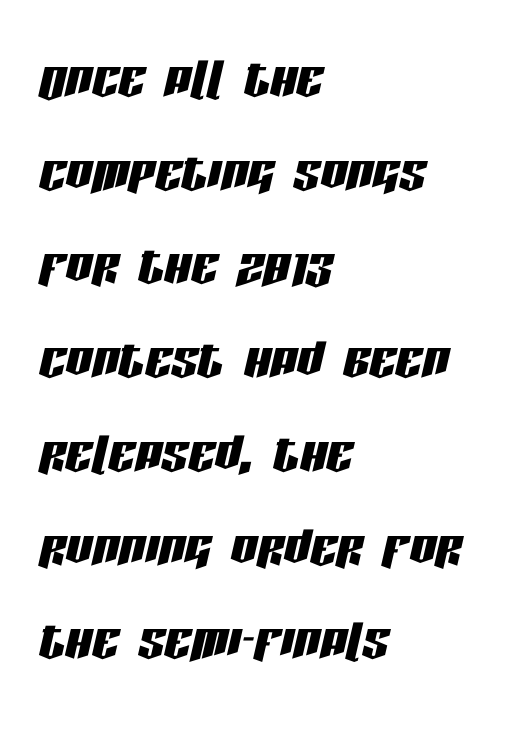
The image shows 66 px condensed type, italic (leaning right); set left-aligned, normal line spacing (1.42x), normal letter spacing, not underlined; low stroke contrast and a large x-height.
